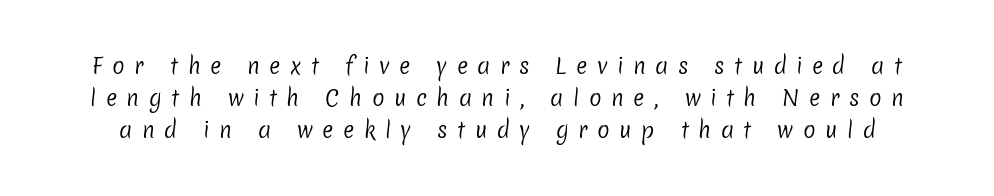
The image shows 21 px text type; set normal line spacing (1.52x), unusually wide letter spacing (+0.45 em), not underlined.
